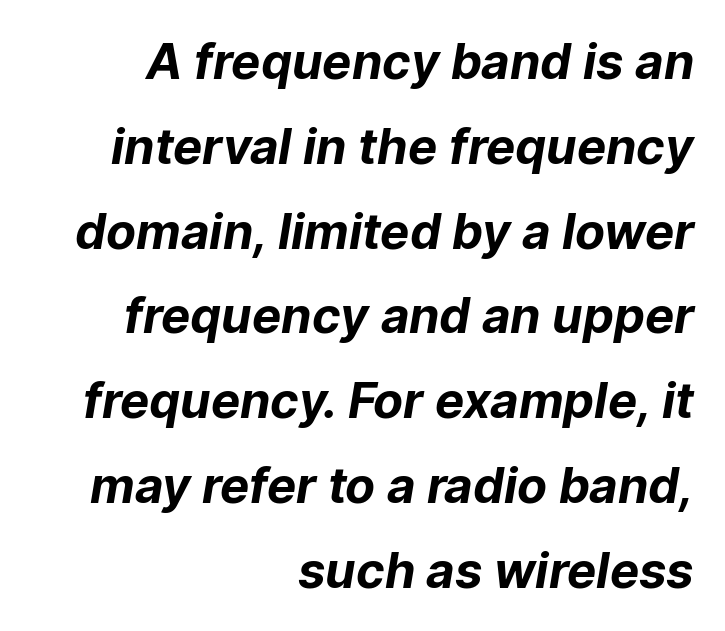
{"serif": "no", "bold": "yes", "weight": "bold", "width": "normal", "stroke_contrast": "low", "x_height": "medium", "monospaced": "no", "underline": "no", "align": "right", "line_spacing_ratio": 1.73, "letter_spacing": "normal", "letter_spacing_em": 0.0, "glyph_px": 49}
